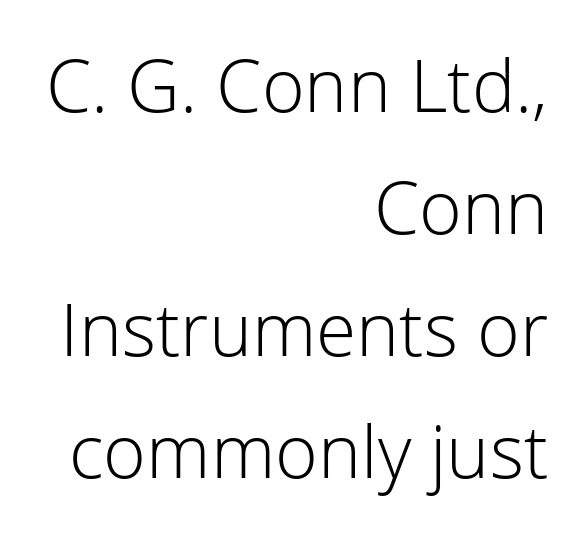
Default kerning and tracking; the words read as compact shapes. Honestly, the row spacing looks completely unremarkable. Here the designer chose a conventional face with non-uniform glyph widths. This sample uses an upright cut, with every glyph sitting square on the baseline. Compared with a typical body face, this is equally light or lighter still. A clean baseline with only descenders dipping below it.
